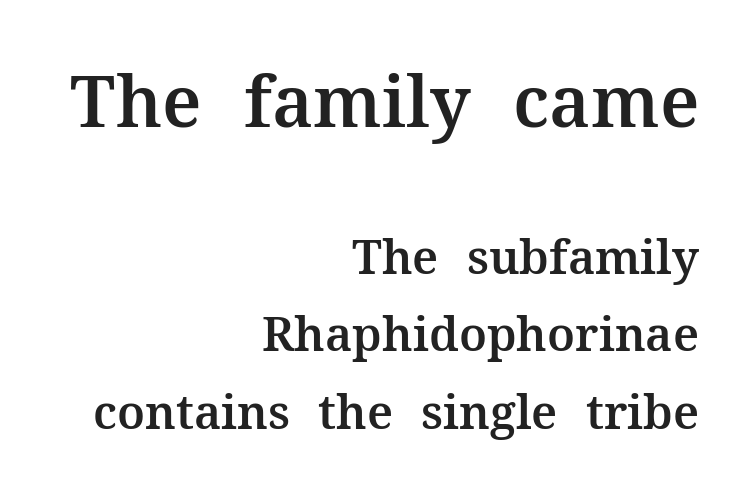
{"serif": "yes", "italic": "no", "width": "normal", "stroke_contrast": "medium", "x_height": "medium", "monospaced": "no", "underline": "no", "align": "right", "line_spacing": "normal", "line_spacing_ratio": 1.65, "letter_spacing": "normal", "letter_spacing_em": 0.0, "larger_block": "first", "size_ratio": 1.51, "glyph_px": 71}
